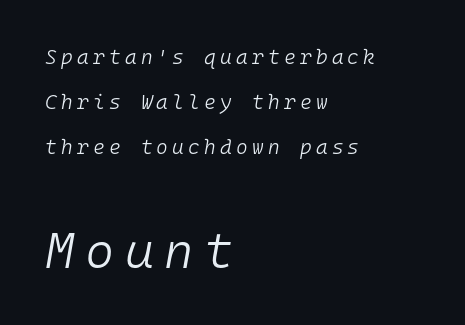
{"italic": "yes", "lean": "right", "slant_degrees": 10, "bold": "no", "weight": "light", "width": "normal", "stroke_contrast": "low", "x_height": "medium", "monospaced": "yes", "underline": "no", "align": "left", "line_spacing": "loose", "line_spacing_ratio": 2.26, "letter_spacing": "wide", "letter_spacing_em": 0.21, "larger_block": "second", "size_ratio": 2.5, "glyph_px": 50}
